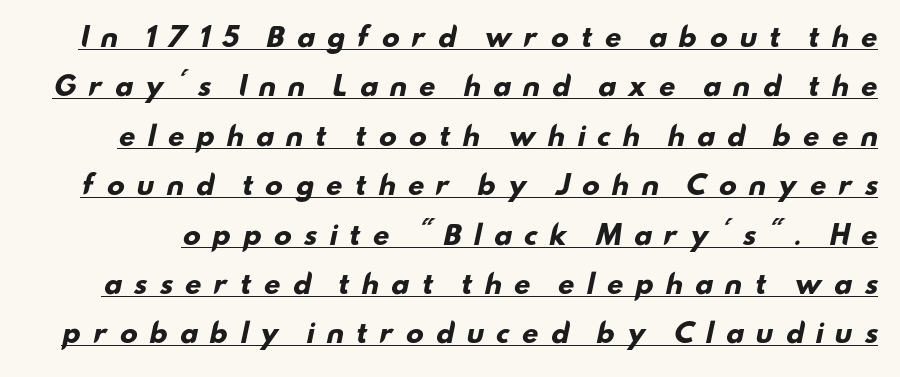
The image shows 26 px bold type; set loose line spacing (1.9x), unusually wide letter spacing (+0.43 em), underlined.
